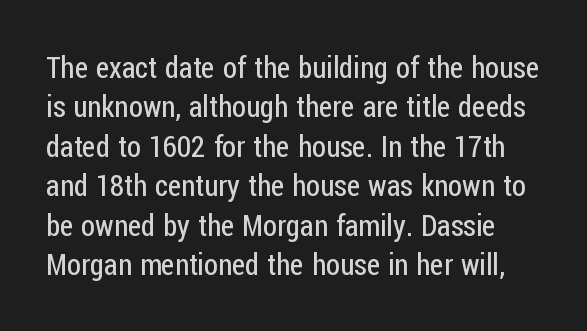
The image shows 29 px regular-weight, condensed sans-serif type, upright; set normal line spacing (1.36x), normal letter spacing, not underlined; low stroke contrast and a medium x-height.
